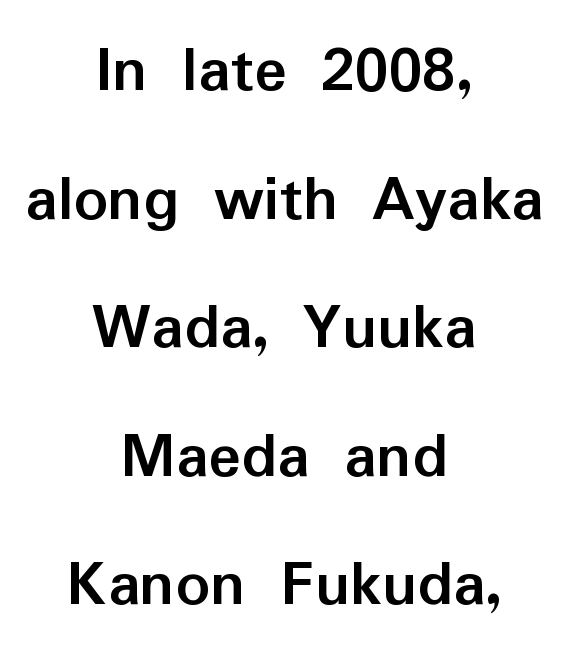
You can tell it's not italic because the verticals are truly vertical. Strong, thick strokes mark this as bold type. The letters advance in unequal steps, a hallmark of proportional type. Tracking value appears to be zero — textbook default spacing. The specimen omits any rule beneath the text block's lines. This is sans-serif lettering, the kind often seen on screens and signage.
